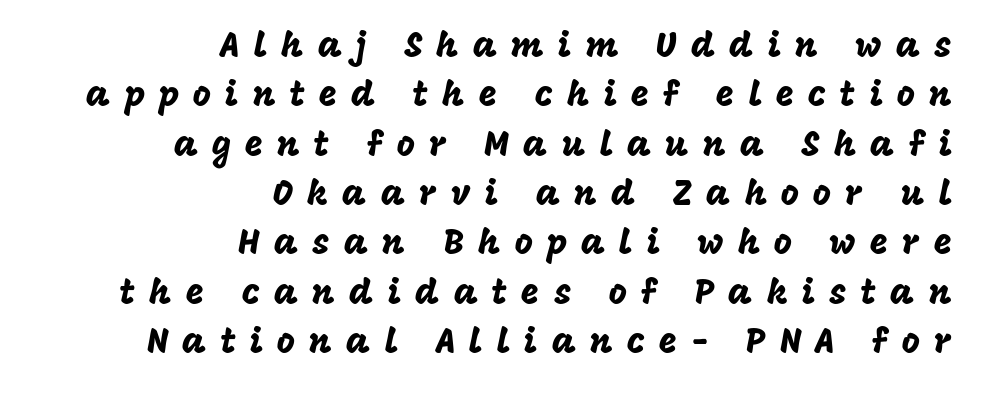
The image shows 35 px sans-serif type; set right-aligned, normal line spacing (1.41x), unusually wide letter spacing (+0.4 em), not underlined; low stroke contrast and a large x-height.
